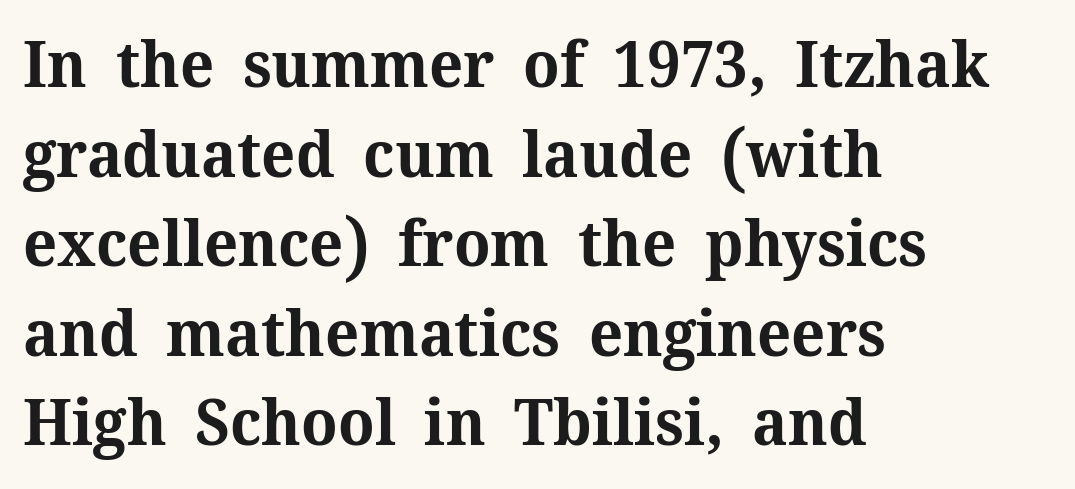
{"serif": "yes", "italic": "no", "bold": "yes", "weight": "bold", "width": "normal", "stroke_contrast": "medium", "x_height": "medium", "monospaced": "no", "underline": "no", "align": "left", "line_spacing": "normal", "line_spacing_ratio": 1.4, "letter_spacing": "normal", "letter_spacing_em": 0.0, "glyph_px": 64}
